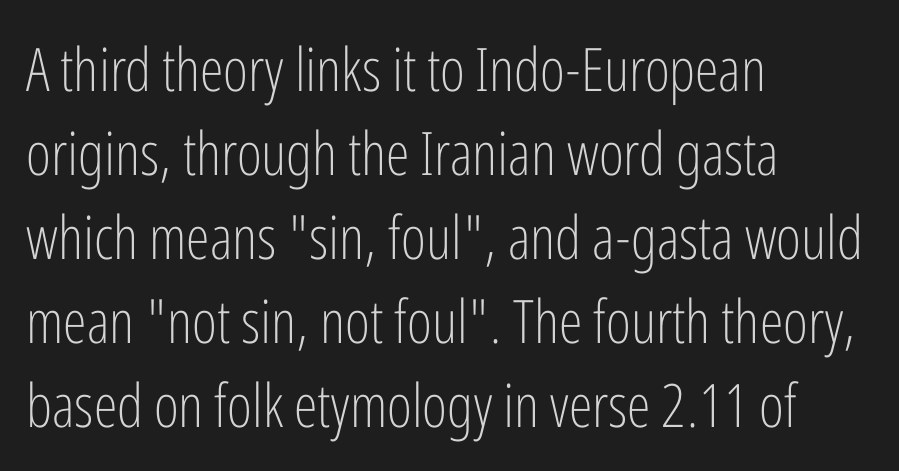
The image shows 60 px light, condensed sans-serif type, upright; set left-aligned, normal line spacing (1.4x), normal letter spacing, not underlined; low stroke contrast and a medium x-height.
